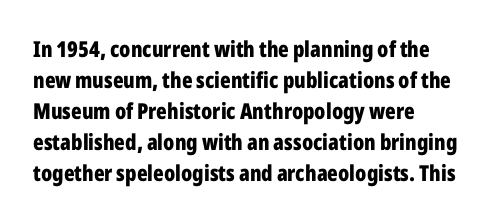
Ordinary non-slanted type is in use. The space between consecutive lines is moderate. The strokes are fattened all the way to bold. No extra tracking has been applied to these lines. Quick note: underline off. The typesetter chose a ragged-right arrangement here.
